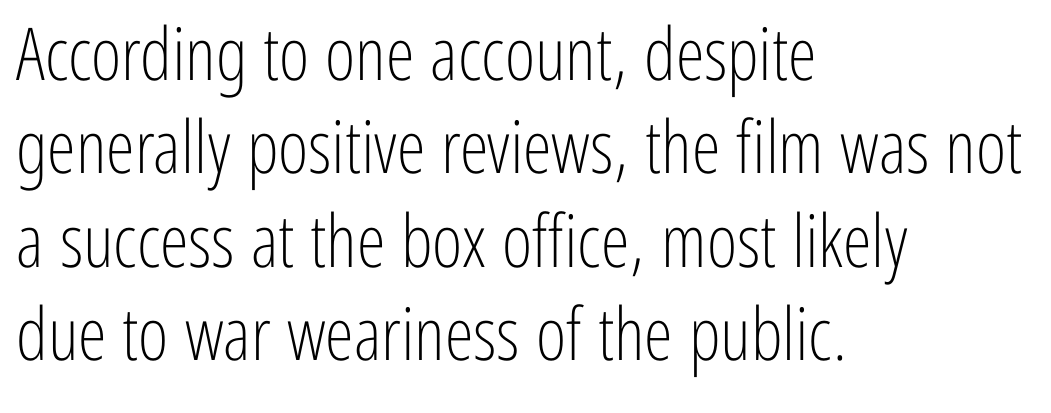
Bare-footed words on every line. Stems and bowls with no extra thickness — not bold. Is this a fixed-width face? No — the glyphs have proportional, varying widths. Compared with a centered layout, this one pins lines to the left instead. You can tell it's not italic because the verticals are truly vertical.
